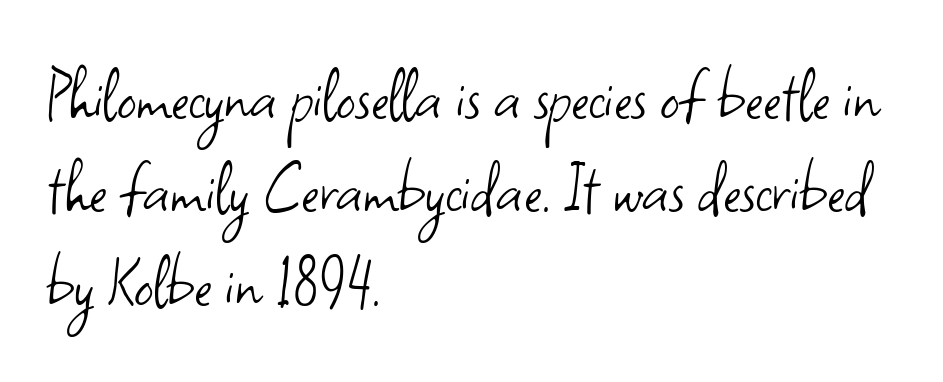
{"serif": "no", "bold": "no", "weight": "light", "width": "normal", "stroke_contrast": "low", "x_height": "small", "monospaced": "no", "underline": "no", "align": "left", "line_spacing_ratio": 1.23, "letter_spacing": "normal", "letter_spacing_em": 0.0, "glyph_px": 76}
